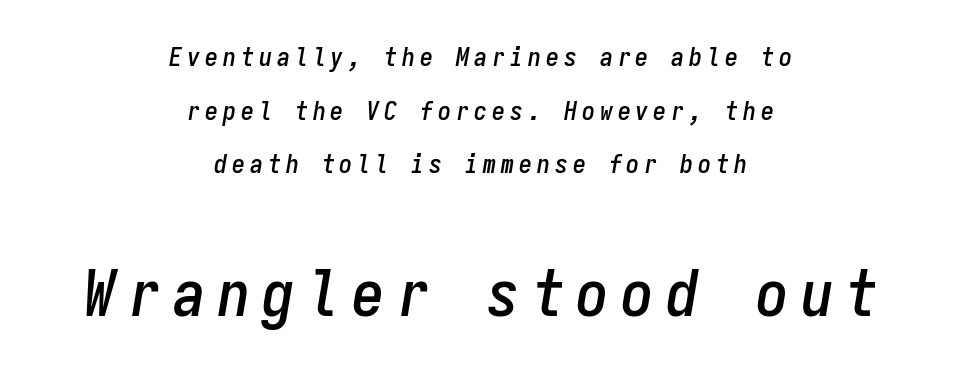
Q: Is the text italic (slanted)? A: Yes, it leans right by about 9 degrees.
Q: Is the text underlined? A: No.
Q: How is the paragraph aligned? A: Centered.
Q: Is the spacing between lines tight, normal or loose? A: Loose.
Q: Which block of text is set in a larger size, the first (top) or the second (bottom)? A: The second (bottom) one.
Q: Width (condensed, normal, or wide)? A: Condensed.
Q: Stroke contrast? A: Low.
Q: x-height? A: Medium.
Q: Monospaced? A: Yes.
